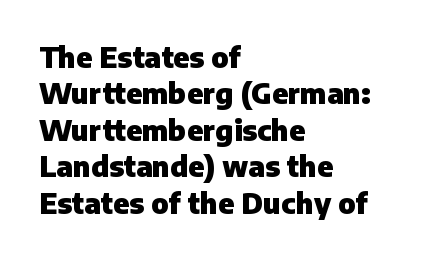
{"serif": "no", "italic": "no", "bold": "yes", "weight": "heavy", "width": "normal", "stroke_contrast": "low", "x_height": "medium", "monospaced": "no", "underline": "no", "align": "left", "line_spacing": "normal", "line_spacing_ratio": 1.3, "letter_spacing": "normal", "letter_spacing_em": 0.0, "glyph_px": 28}
